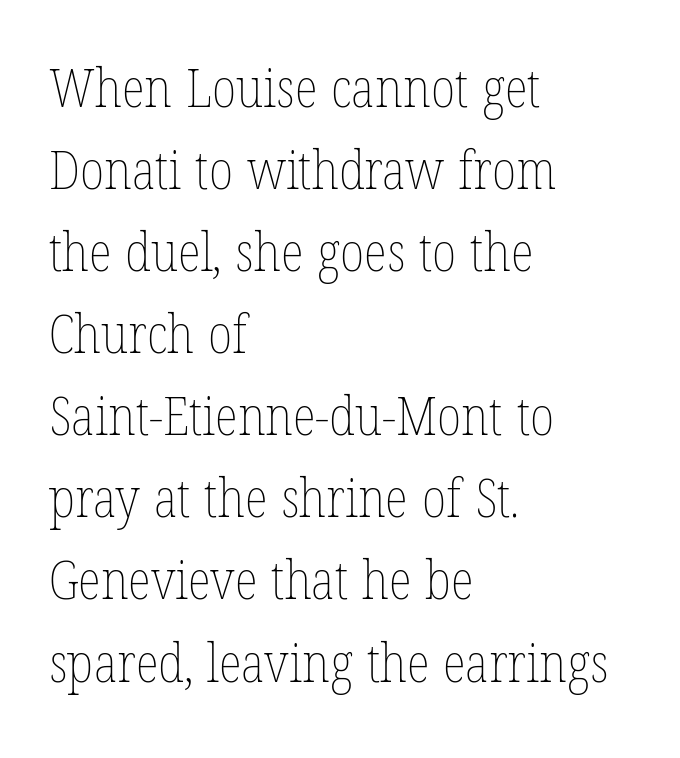
{"italic": "no", "bold": "no", "weight": "thin", "width": "condensed", "stroke_contrast": "low", "x_height": "medium", "monospaced": "no", "underline": "no", "align": "left", "line_spacing": "normal", "line_spacing_ratio": 1.52, "letter_spacing": "normal", "letter_spacing_em": 0.0, "glyph_px": 54}
